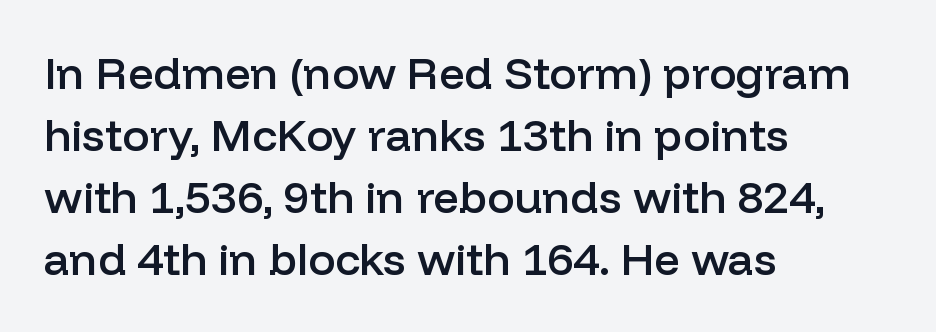
{"serif": "no", "italic": "no", "bold": "semi", "weight": "semibold", "width": "normal", "stroke_contrast": "low", "x_height": "medium", "monospaced": "no", "underline": "no", "align": "left", "line_spacing": "normal", "line_spacing_ratio": 1.38, "letter_spacing": "normal", "letter_spacing_em": 0.0, "glyph_px": 45}
